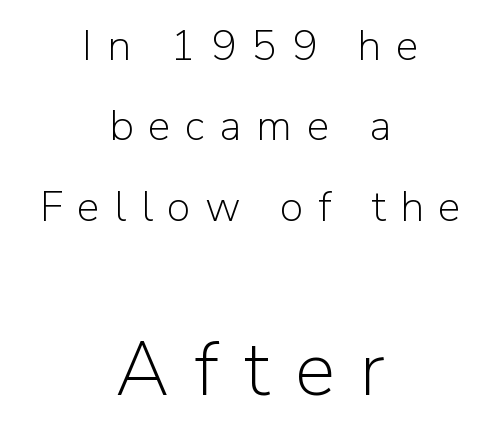
The image shows 76 px light sans-serif type, upright; set centered, line spacing 1.87x, unusually wide letter spacing (+0.34 em), not underlined; the second (bottom) block is 1.77x larger; low stroke contrast and a medium x-height.
